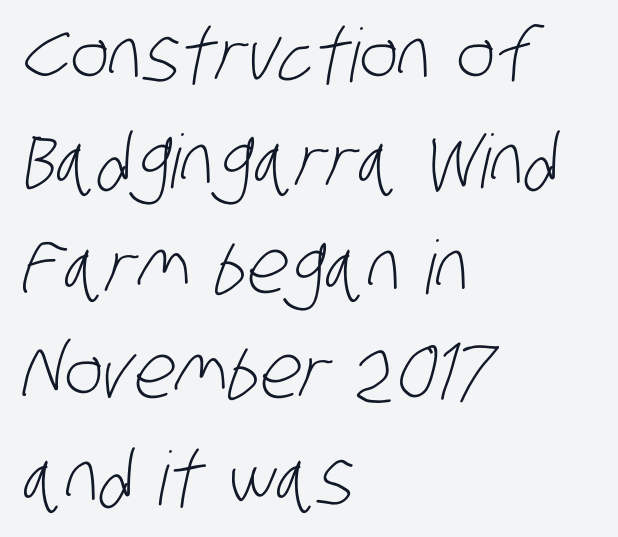
The image shows 74 px light, condensed sans-serif type; set left-aligned, normal line spacing (1.43x), normal letter spacing, not underlined; low stroke contrast and a large x-height.
